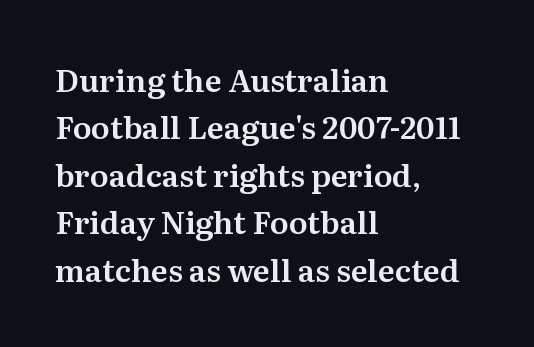
The image shows 31 px serif type, upright; set left-aligned, normal line spacing (1.53x), normal letter spacing, not underlined; medium stroke contrast and a medium x-height.
